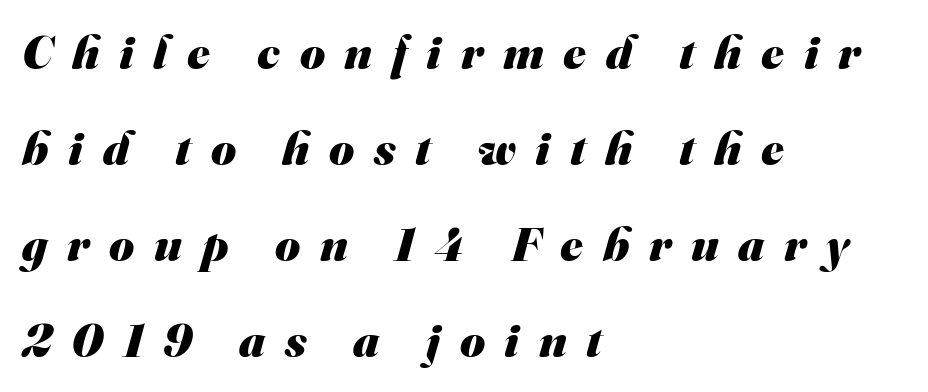
The image shows 48 px heavy sans-serif type; set left-aligned, loose line spacing (2.0x), unusually wide letter spacing (+0.41 em), not underlined; medium stroke contrast and a small x-height.
